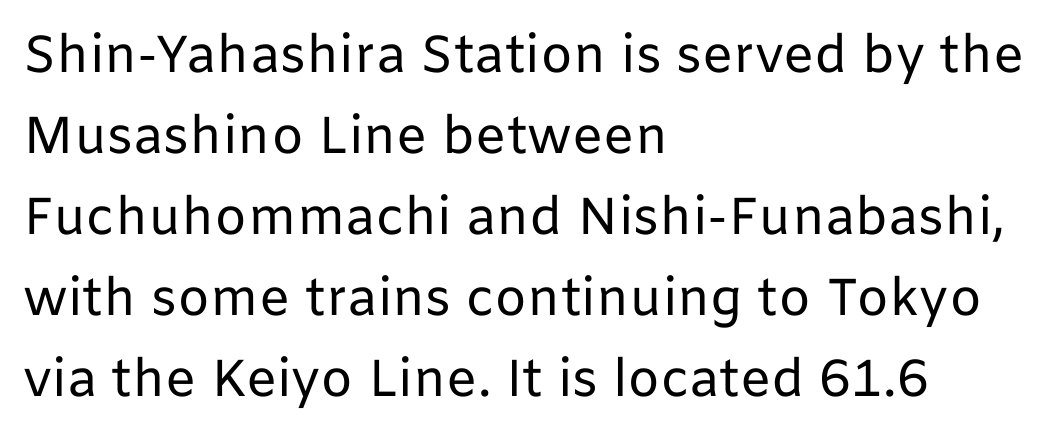
Ordinary non-slanted type is in use. Looks like regular typesetting: each glyph gets only the width it needs. Visually the block forms a straight wall on the left and a jagged coastline on the right. Each stroke keeps to a modest, everyday thickness or less.
